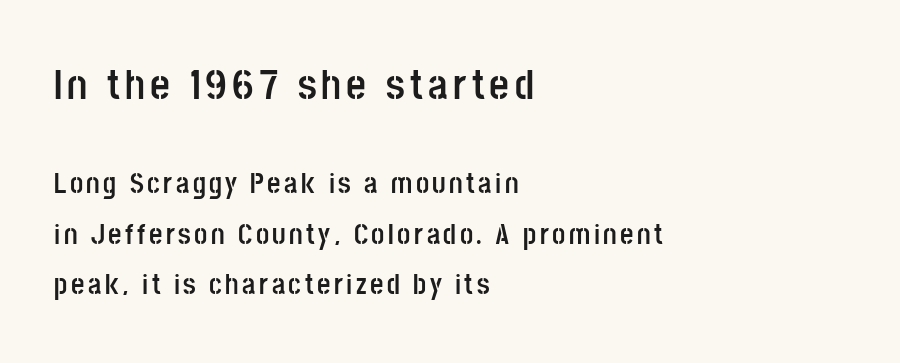
The image shows 43 px semibold, condensed sans-serif type, upright; set left-aligned, line spacing 1.74x, not underlined; the first (top) block is 1.48x larger; low stroke contrast and a large x-height.
